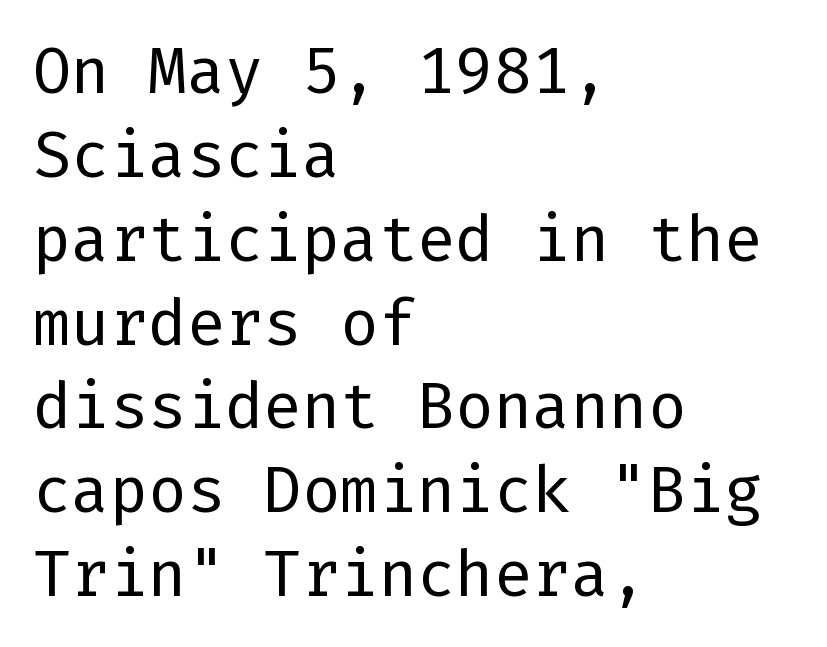
Q: Is the text bold? A: No.
Q: Is the text italic (slanted)? A: No, it is upright.
Q: Is the typeface a serif or a sans-serif typeface? A: Sans-serif.
Q: Is the text underlined? A: No.
Q: How is the paragraph aligned? A: Left-aligned.
Q: Is the spacing between letters normal or unusually wide? A: Normal.
Q: Is the spacing between lines tight, normal or loose? A: Normal.
Q: Width (condensed, normal, or wide)? A: Normal.
Q: Stroke contrast? A: Low.
Q: x-height? A: Medium.
